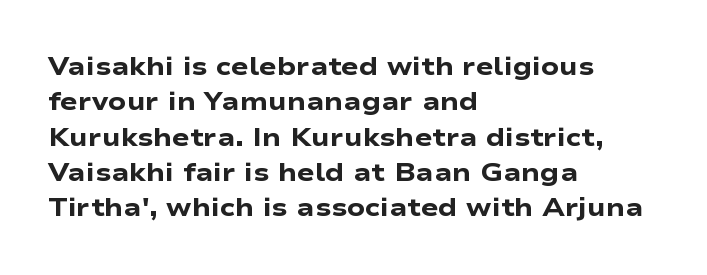
{"italic": "no", "bold": "yes", "underline": "no", "align": "left", "line_spacing": "normal", "line_spacing_ratio": 1.36, "letter_spacing": "normal", "letter_spacing_em": 0.0, "glyph_px": 26}
